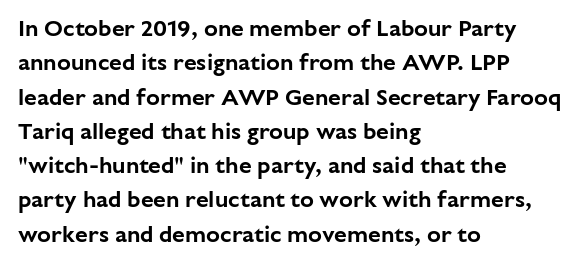
Q: Is the text italic (slanted)? A: No, it is upright.
Q: Is the text underlined? A: No.
Q: How is the paragraph aligned? A: Left-aligned.
Q: Is the spacing between letters normal or unusually wide? A: Normal.
Q: Is the spacing between lines tight, normal or loose? A: Normal.
